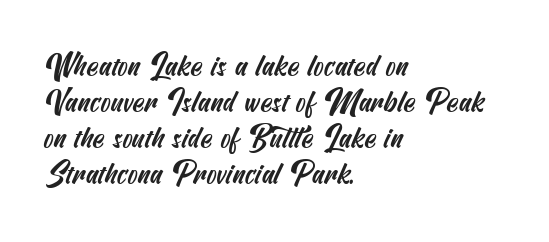
{"serif": "no", "width": "condensed", "stroke_contrast": "medium", "x_height": "small", "underline": "no", "align": "left", "line_spacing_ratio": 1.2, "letter_spacing": "normal", "letter_spacing_em": 0.0, "glyph_px": 30}
